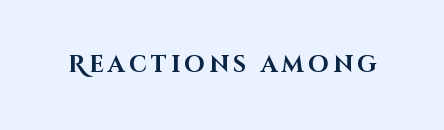
Q: Is the text bold? A: Yes.
Q: Is the text italic (slanted)? A: No, it is upright.
Q: Is the text underlined? A: No.
